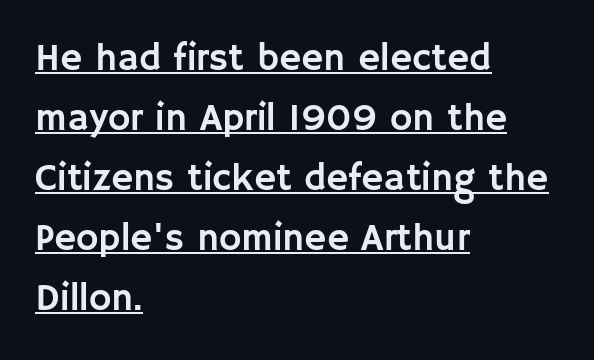
The image shows 38 px sans-serif type, upright; set left-aligned, normal line spacing (1.58x), normal letter spacing, underlined; low stroke contrast and a large x-height.
